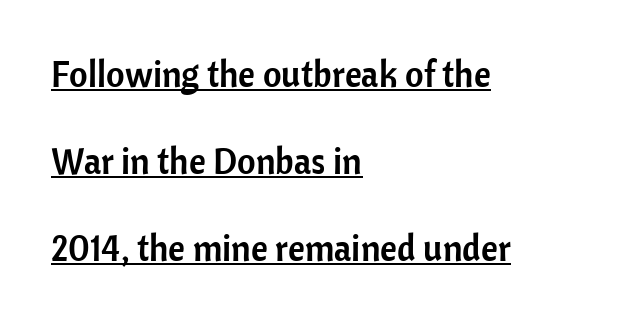
Q: Is the text italic (slanted)? A: No, it is upright.
Q: Is the typeface a serif or a sans-serif typeface? A: Sans-serif.
Q: Is the text underlined? A: Yes.
Q: How is the paragraph aligned? A: Left-aligned.
Q: Is the spacing between letters normal or unusually wide? A: Normal.
Q: Is the spacing between lines tight, normal or loose? A: Loose.
Q: Width (condensed, normal, or wide)? A: Normal.
Q: Stroke contrast? A: Low.
Q: x-height? A: Medium.
Q: Monospaced? A: No.
